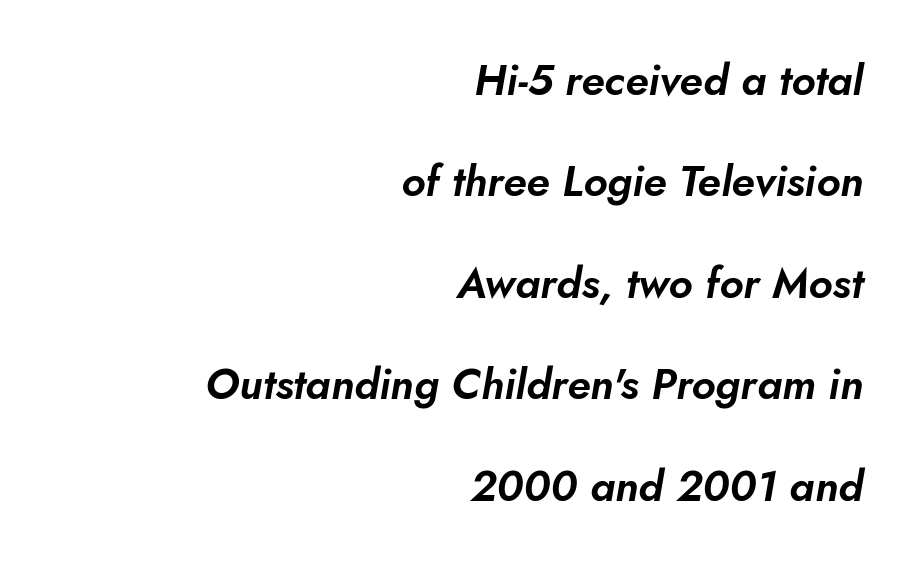
Q: Is the text italic (slanted)? A: Yes, it leans right by about 5 degrees.
Q: Is the text underlined? A: No.
Q: How is the paragraph aligned? A: Right-aligned.
Q: Is the spacing between letters normal or unusually wide? A: Normal.
Q: Is the spacing between lines tight, normal or loose? A: Loose.
Q: Width (condensed, normal, or wide)? A: Normal.
Q: Stroke contrast? A: Low.
Q: x-height? A: Small.
Q: Monospaced? A: No.
